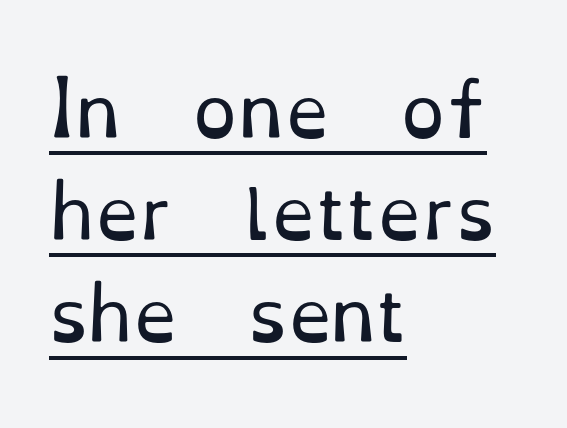
{"italic": "no", "bold": "no", "weight": "regular", "width": "normal", "stroke_contrast": "low", "x_height": "small", "monospaced": "no", "underline": "yes", "align": "left", "line_spacing": "normal", "line_spacing_ratio": 1.44, "letter_spacing": "normal", "letter_spacing_em": 0.0, "glyph_px": 71}
